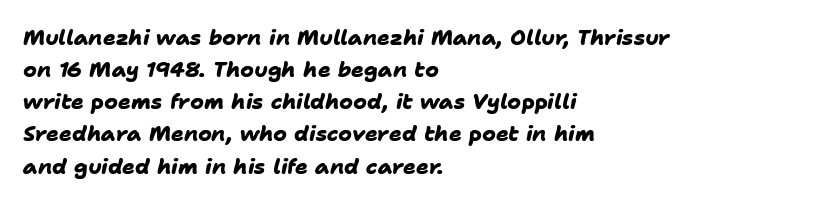
The image shows 21 px bold type; set left-aligned, normal line spacing (1.53x), normal letter spacing, not underlined.
